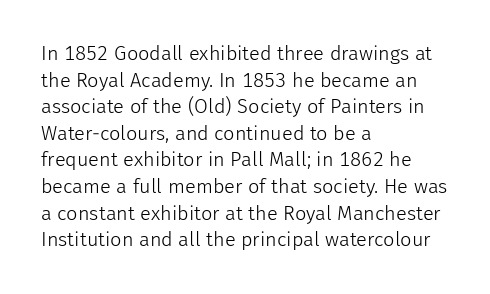
The image shows 20 px text type, upright; set left-aligned, normal line spacing (1.33x), normal letter spacing, not underlined.
